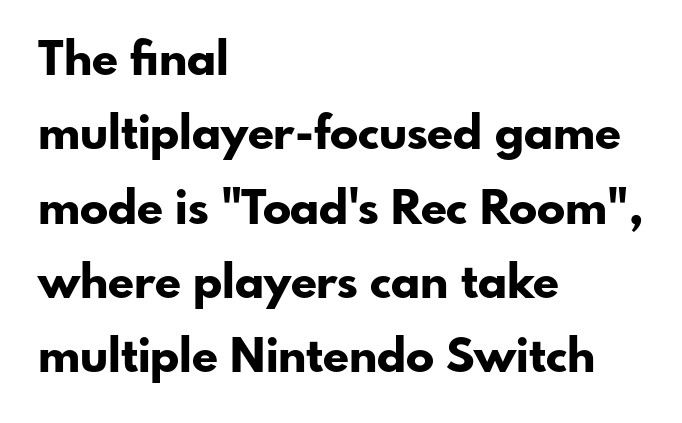
Q: Is the text bold? A: Yes.
Q: Is the text italic (slanted)? A: No, it is upright.
Q: Is the typeface a serif or a sans-serif typeface? A: Sans-serif.
Q: Is the text underlined? A: No.
Q: How is the paragraph aligned? A: Left-aligned.
Q: Is the spacing between letters normal or unusually wide? A: Normal.
Q: Is the spacing between lines tight, normal or loose? A: Normal.
Q: Width (condensed, normal, or wide)? A: Normal.
Q: Stroke contrast? A: Low.
Q: x-height? A: Small.
Q: Monospaced? A: No.
